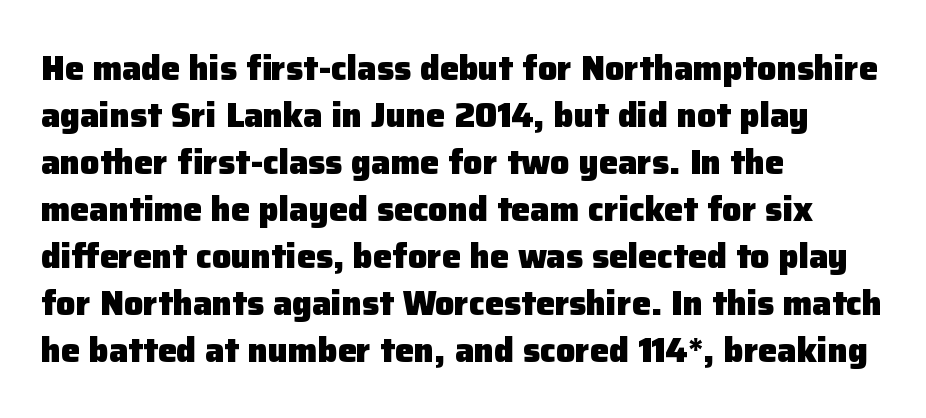
Q: Is the text bold? A: Yes.
Q: Is the text italic (slanted)? A: No, it is upright.
Q: Is the typeface a serif or a sans-serif typeface? A: Sans-serif.
Q: Is the text underlined? A: No.
Q: How is the paragraph aligned? A: Left-aligned.
Q: Is the spacing between letters normal or unusually wide? A: Normal.
Q: Is the spacing between lines tight, normal or loose? A: Normal.
Q: Width (condensed, normal, or wide)? A: Normal.
Q: Stroke contrast? A: Low.
Q: x-height? A: Medium.
Q: Monospaced? A: No.
